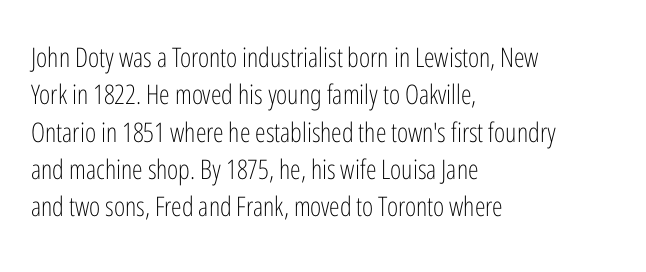
Interline gaps are of average width in this sample. Inter-character spacing is left at the font's built-in metrics. If you drew a line through each stem, it would be perfectly vertical. Words float on clear page, feet unadorned. Each line starts at the same left margin while the right side varies.
